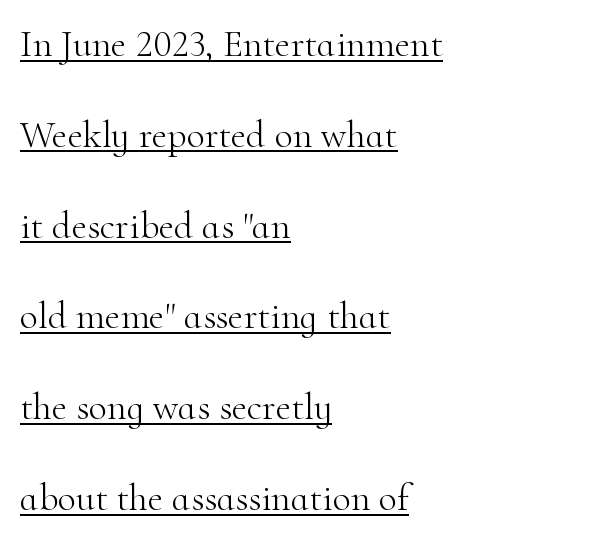
{"serif": "yes", "italic": "no", "bold": "no", "weight": "light", "width": "normal", "stroke_contrast": "high", "x_height": "small", "monospaced": "no", "underline": "yes", "align": "left", "line_spacing": "loose", "line_spacing_ratio": 2.39, "letter_spacing": "normal", "letter_spacing_em": 0.0, "glyph_px": 38}
